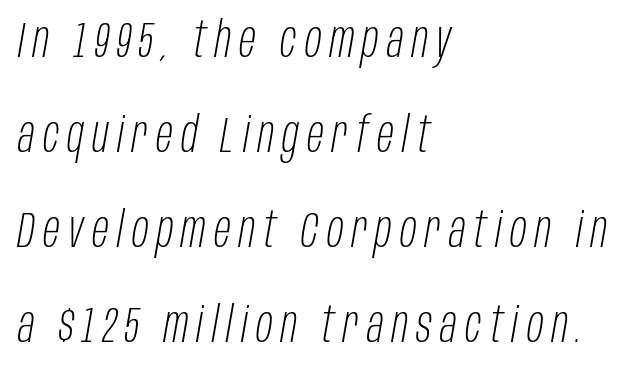
It's the slanting kind of type. These lines are rendered in a variable-pitch font. No letter is thick-stroked: the sample isn't bold. The space between consecutive lines is lavish.
